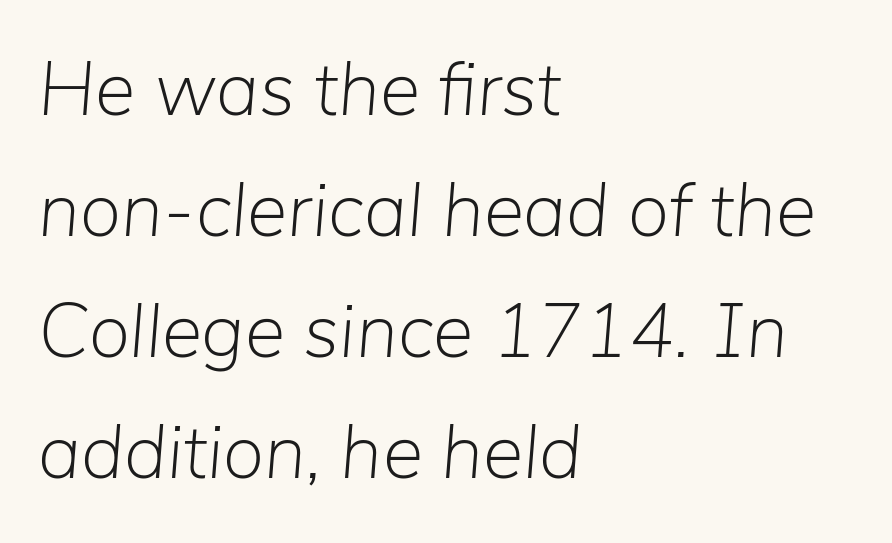
The line texture is even and compact thanks to regular tracking. Weight: in the light-to-regular range. The gap between lines stays unmarked. Is the block centered? No — it sits flush against the left margin. The line-height multiplier appears to be the usual default.
